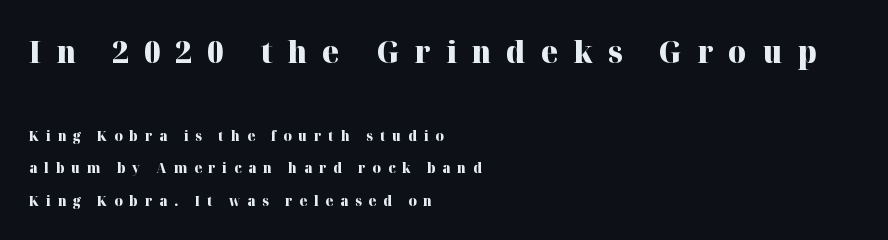
{"serif": "yes", "italic": "no", "bold": "yes", "weight": "heavy", "width": "normal", "stroke_contrast": "high", "x_height": "medium", "monospaced": "no", "underline": "no", "align": "left", "line_spacing": "loose", "line_spacing_ratio": 2.32, "letter_spacing": "wide", "letter_spacing_em": 0.48, "larger_block": "first", "size_ratio": 2.21, "glyph_px": 31}
